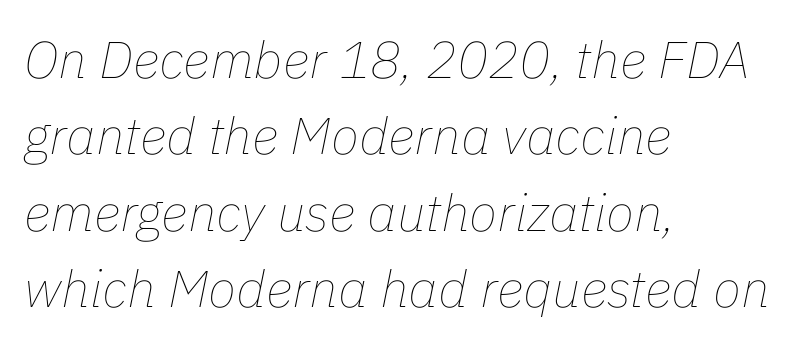
{"italic": "yes", "lean": "right", "slant_degrees": 11, "bold": "no", "weight": "thin", "width": "normal", "stroke_contrast": "low", "x_height": "medium", "monospaced": "no", "underline": "no", "align": "left", "line_spacing": "normal", "line_spacing_ratio": 1.47, "letter_spacing": "normal", "letter_spacing_em": 0.0, "glyph_px": 52}
